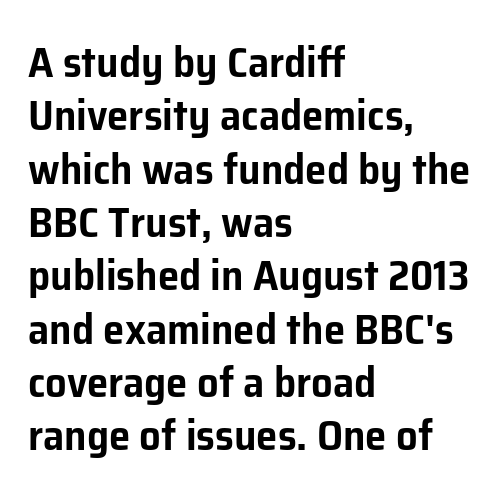
Q: Is the text italic (slanted)? A: No, it is upright.
Q: Is the typeface a serif or a sans-serif typeface? A: Sans-serif.
Q: Is the text underlined? A: No.
Q: How is the paragraph aligned? A: Left-aligned.
Q: Is the spacing between letters normal or unusually wide? A: Normal.
Q: Width (condensed, normal, or wide)? A: Normal.
Q: Stroke contrast? A: Low.
Q: x-height? A: Medium.
Q: Monospaced? A: No.
